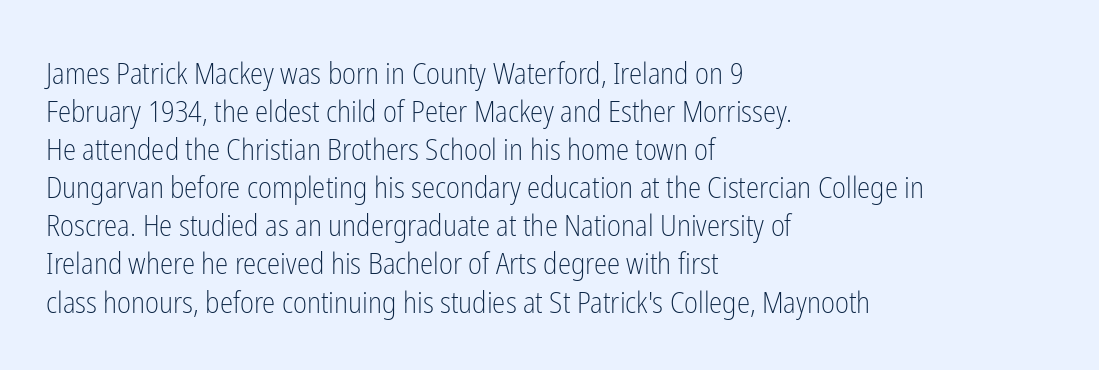
{"serif": "no", "italic": "no", "bold": "no", "weight": "light", "width": "condensed", "stroke_contrast": "low", "x_height": "medium", "monospaced": "no", "underline": "no", "align": "left", "line_spacing": "normal", "line_spacing_ratio": 1.27, "letter_spacing": "normal", "letter_spacing_em": 0.0, "glyph_px": 30}
